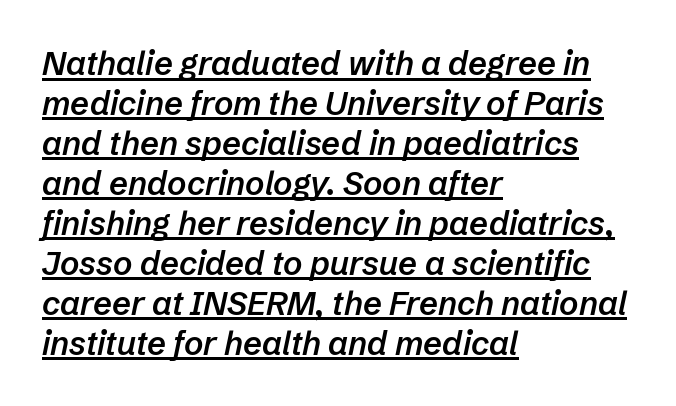
The typesetting leans somewhat heavy: a semibold. Every word sits above its own underline. Is this a fixed-width face? No — the glyphs have proportional, varying widths. Does the lettering tilt? It does — this is italic. The typesetter chose a ragged-right arrangement here. The letterforms sit shoulder to shoulder at normal distance.
